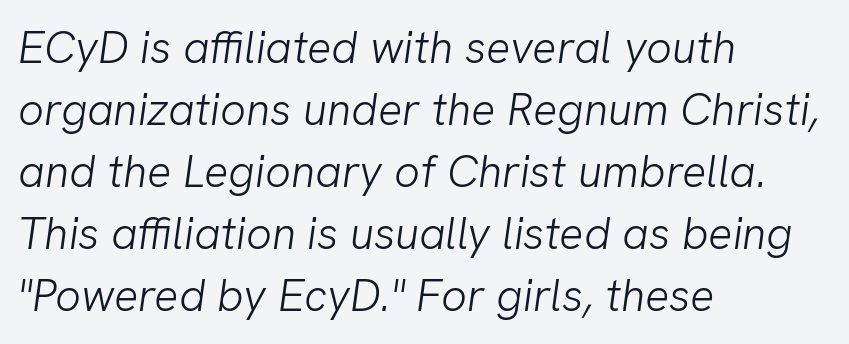
The image shows 45 px light sans-serif type; set left-aligned, normal line spacing (1.38x), normal letter spacing, not underlined; low stroke contrast and a medium x-height.
